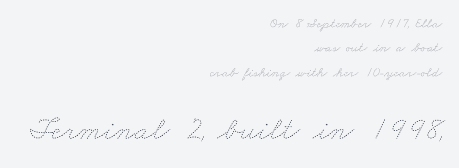
Q: Is the text bold? A: No.
Q: Is the text underlined? A: No.
Q: How is the paragraph aligned? A: Right-aligned.
Q: Is the spacing between letters normal or unusually wide? A: Normal.
Q: Which block of text is set in a larger size, the first (top) or the second (bottom)? A: The second (bottom) one.
Q: Width (condensed, normal, or wide)? A: Wide.
Q: Stroke contrast? A: Low.
Q: x-height? A: Small.
Q: Monospaced? A: No.
